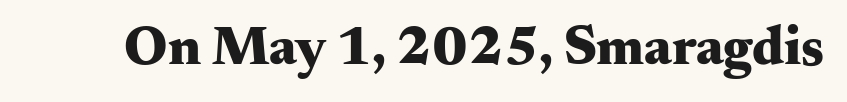
The image shows 55 px heavy, wide serif type, upright; set normal letter spacing, not underlined; medium stroke contrast and a small x-height.
